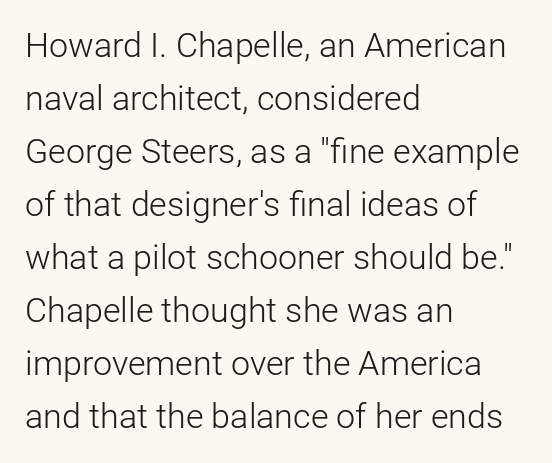
The rendering uses a moderate line-height, typical for paragraphs. Typeset ragged right — the left edge is the straight one. Designer's note — italics off, roman on. A light-to-regular cut is what we see here. The face used here is proportionally spaced, like ordinary book or web type. To sum up the face: it is a sans, with no serifs.
